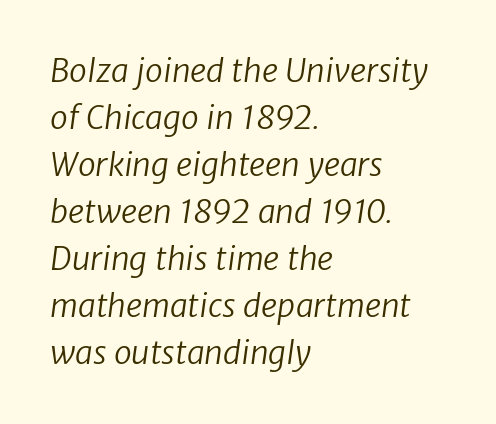
Q: Is the text bold? A: No.
Q: Is the typeface a serif or a sans-serif typeface? A: Sans-serif.
Q: Is the text underlined? A: No.
Q: How is the paragraph aligned? A: Left-aligned.
Q: Is the spacing between letters normal or unusually wide? A: Normal.
Q: Is the spacing between lines tight, normal or loose? A: Normal.
Q: Width (condensed, normal, or wide)? A: Normal.
Q: Stroke contrast? A: Low.
Q: x-height? A: Medium.
Q: Monospaced? A: No.
